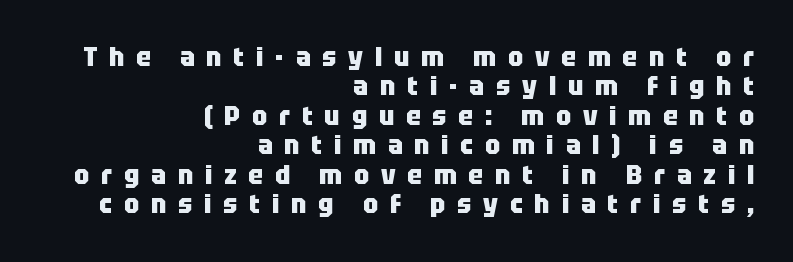
Q: Is the text bold? A: Yes.
Q: Is the text italic (slanted)? A: No, it is upright.
Q: Is the text underlined? A: No.
Q: How is the paragraph aligned? A: Right-aligned.
Q: Is the spacing between letters normal or unusually wide? A: Unusually wide.
Q: Is the spacing between lines tight, normal or loose? A: Tight.
